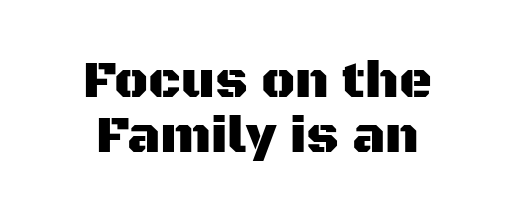
Note: no serifs on the glyphs. Alignment: centered. There is no visible air inserted between adjacent glyphs. Summary of vertical rhythm: compact, with narrow interline spacing.
